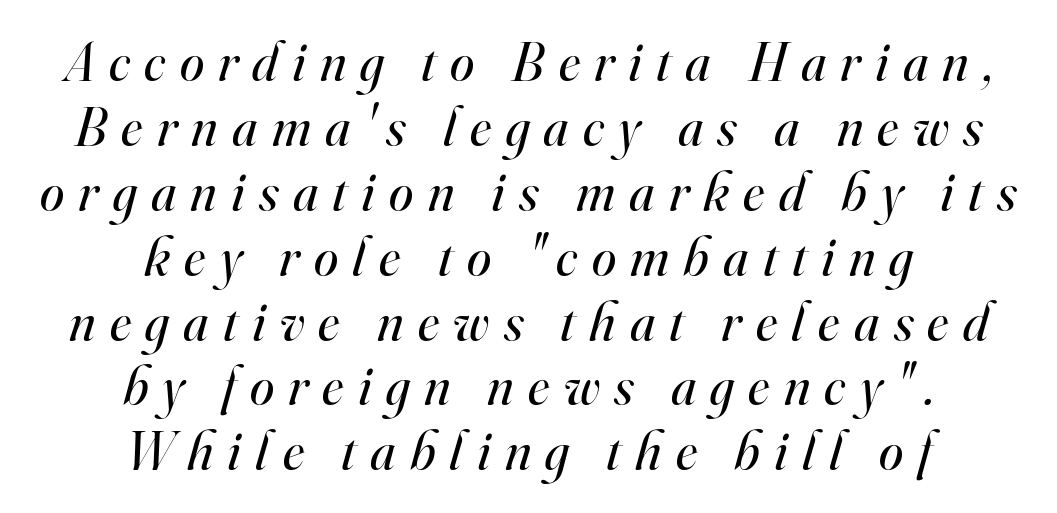
{"serif": "yes", "italic": "yes", "lean": "right", "slant_degrees": 16, "bold": "no", "weight": "regular", "width": "normal", "stroke_contrast": "high", "x_height": "small", "monospaced": "no", "underline": "no", "align": "center", "line_spacing_ratio": 1.18, "letter_spacing": "wide", "letter_spacing_em": 0.26, "glyph_px": 55}
